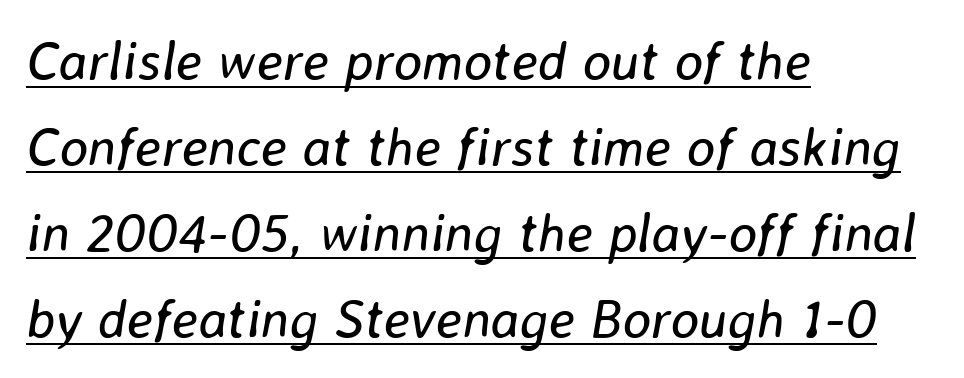
{"italic": "yes", "lean": "right", "slant_degrees": 8, "bold": "no", "weight": "regular", "width": "normal", "stroke_contrast": "low", "x_height": "medium", "monospaced": "no", "underline": "yes", "align": "left", "line_spacing": "normal", "line_spacing_ratio": 1.59, "letter_spacing": "normal", "letter_spacing_em": 0.0, "glyph_px": 54}
